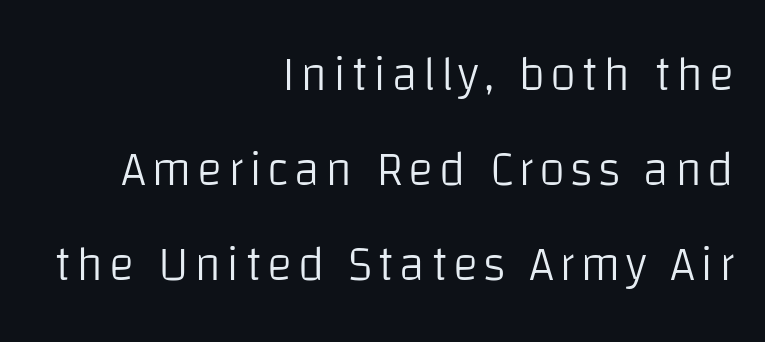
{"serif": "no", "italic": "no", "bold": "no", "weight": "light", "width": "normal", "stroke_contrast": "low", "x_height": "large", "monospaced": "no", "underline": "no", "align": "right", "line_spacing": "loose", "line_spacing_ratio": 1.98, "glyph_px": 48}
